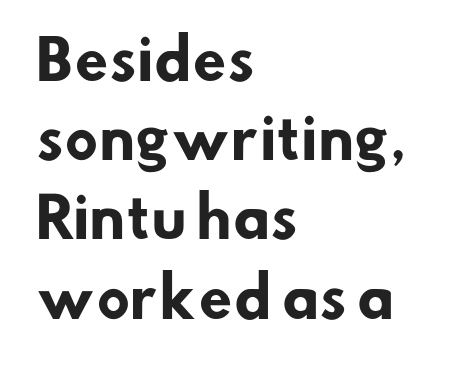
The image shows 55 px heavy sans-serif type; set left-aligned, normal line spacing (1.44x), normal letter spacing, not underlined; low stroke contrast and a small x-height.
